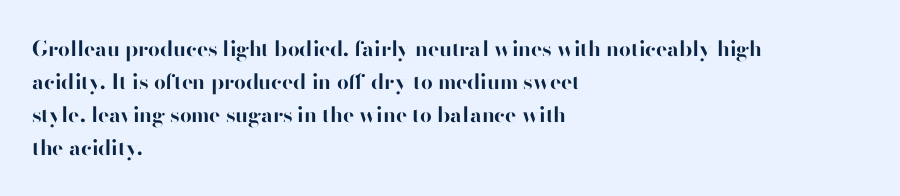
{"italic": "no", "bold": "yes", "underline": "no", "align": "left", "line_spacing": "normal", "line_spacing_ratio": 1.57, "letter_spacing": "normal", "letter_spacing_em": 0.0, "glyph_px": 21}
